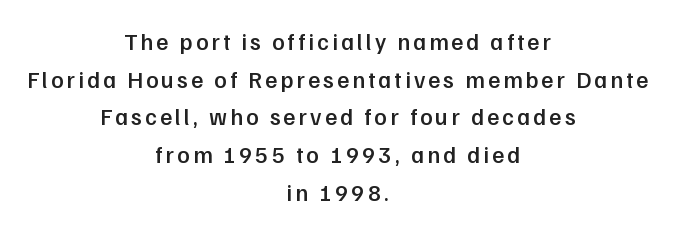
The image shows 23 px text type, upright; set centered, normal line spacing (1.64x), not underlined.
